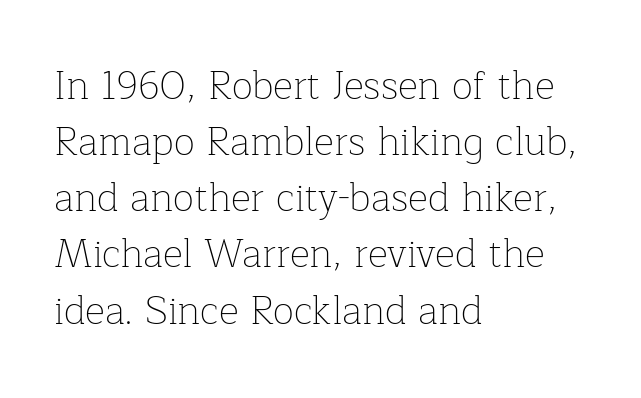
Quick note: underline off. Default kerning and tracking; the words read as compact shapes. Unlike italic type, these characters show no tilt at all. The rows are spaced the way most documents space them.
